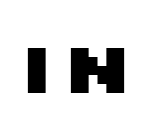
Summary of weight: heavy, a full bold. Type style note: lacks serifs. Do the characters align in a grid? No, the font is proportional. Notice how the stems are strictly vertical — no italics here. Honestly, there is no underline to notice here at all.
